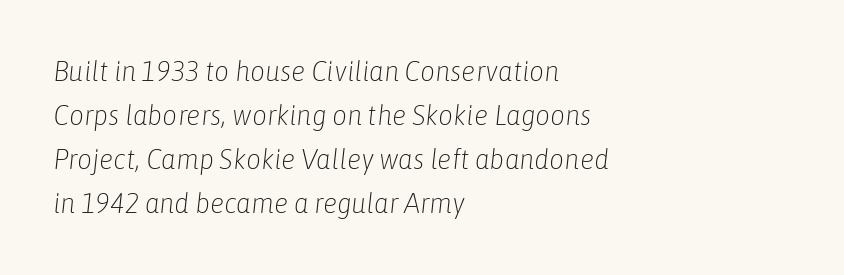
The image shows 29 px light, condensed type, italic (leaning right); set left-aligned, normal line spacing (1.52x), normal letter spacing, not underlined; low stroke contrast and a medium x-height.
